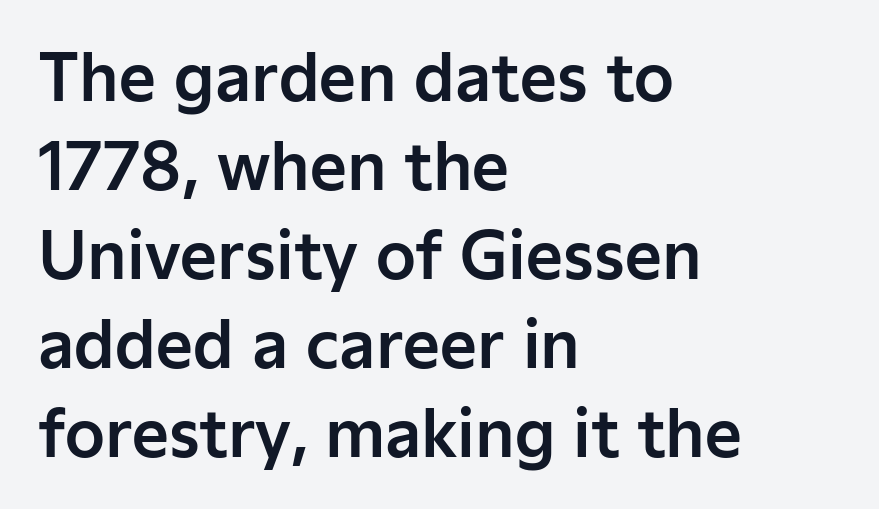
Q: Is the text italic (slanted)? A: No, it is upright.
Q: Is the typeface a serif or a sans-serif typeface? A: Sans-serif.
Q: Is the text underlined? A: No.
Q: How is the paragraph aligned? A: Left-aligned.
Q: Is the spacing between letters normal or unusually wide? A: Normal.
Q: Is the spacing between lines tight, normal or loose? A: Normal.
Q: Width (condensed, normal, or wide)? A: Normal.
Q: Stroke contrast? A: Low.
Q: x-height? A: Medium.
Q: Monospaced? A: No.
